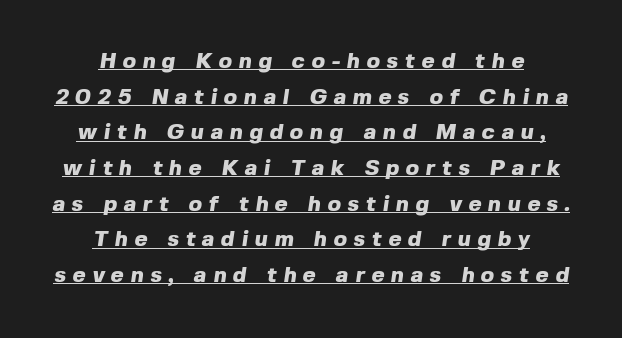
Q: Is the text bold? A: Yes.
Q: Is the text underlined? A: Yes.
Q: How is the paragraph aligned? A: Centered.
Q: Is the spacing between letters normal or unusually wide? A: Unusually wide.
Q: Is the spacing between lines tight, normal or loose? A: Normal.
